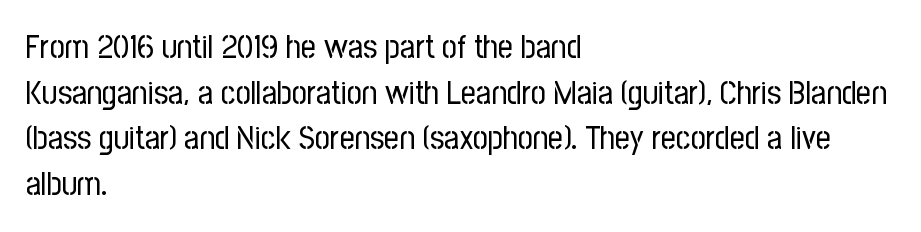
Check the space under the baseline: it is left empty. Line spacing here is normal. The letters look calm and open, with moderate or lighter stems. The glyphs in this specimen are sans serif. Here the designer chose a conventional face with non-uniform glyph widths.
